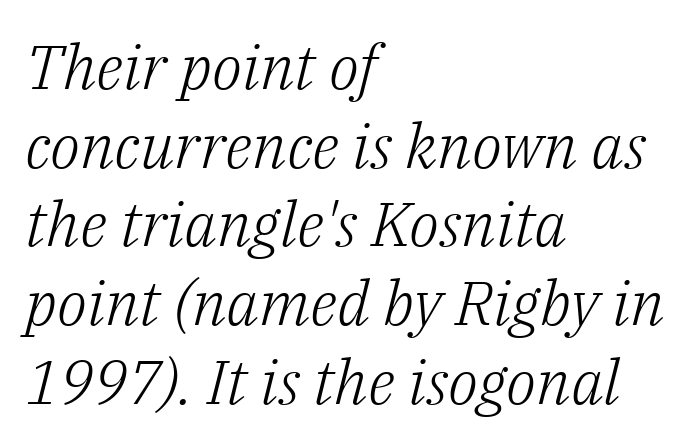
Counters stay open thanks to moderate or lighter strokes. The letters sit at their default tracking, neither squeezed nor spread. Decoration check: the copy has no underline. The rendering anchors every line to the left-hand side. The axis of the letterforms is tilted away from vertical.
